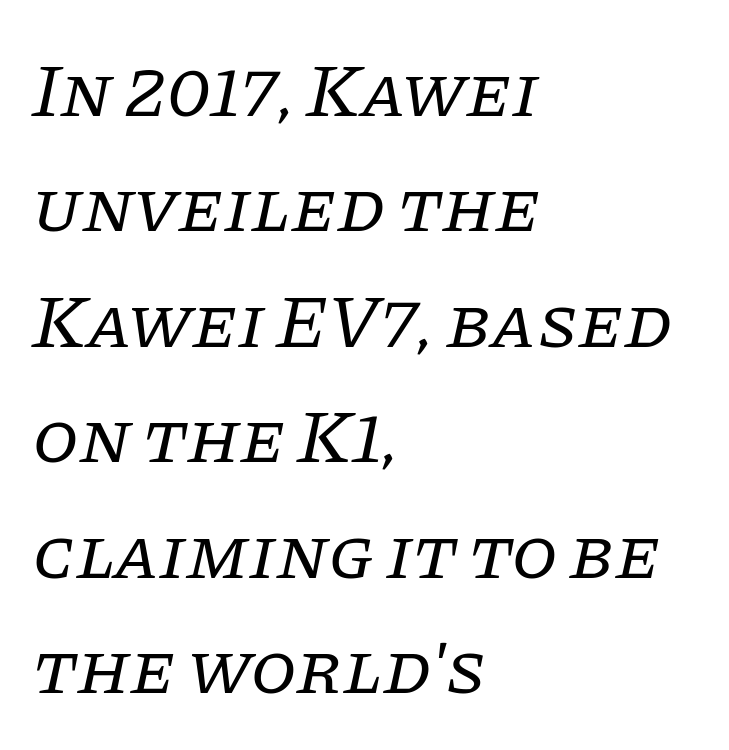
Q: Is the text bold? A: No.
Q: Is the text italic (slanted)? A: Yes, it leans right by about 11 degrees.
Q: Is the typeface a serif or a sans-serif typeface? A: Serif.
Q: Is the text underlined? A: No.
Q: How is the paragraph aligned? A: Left-aligned.
Q: Is the spacing between letters normal or unusually wide? A: Normal.
Q: Is the spacing between lines tight, normal or loose? A: Normal.
Q: Width (condensed, normal, or wide)? A: Normal.
Q: Stroke contrast? A: Low.
Q: x-height? A: Large.
Q: Monospaced? A: No.
